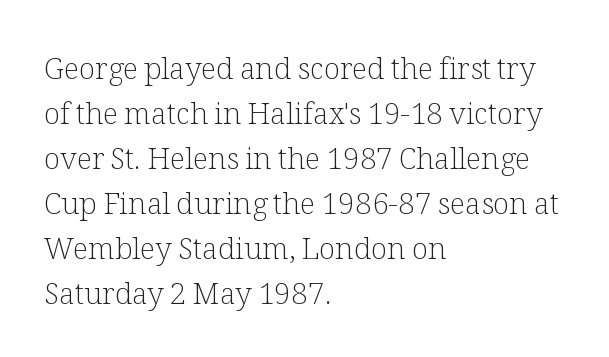
{"serif": "yes", "italic": "no", "bold": "no", "weight": "light", "width": "normal", "stroke_contrast": "low", "x_height": "medium", "monospaced": "no", "underline": "no", "align": "left", "line_spacing": "normal", "line_spacing_ratio": 1.5, "letter_spacing": "normal", "letter_spacing_em": 0.0, "glyph_px": 30}
